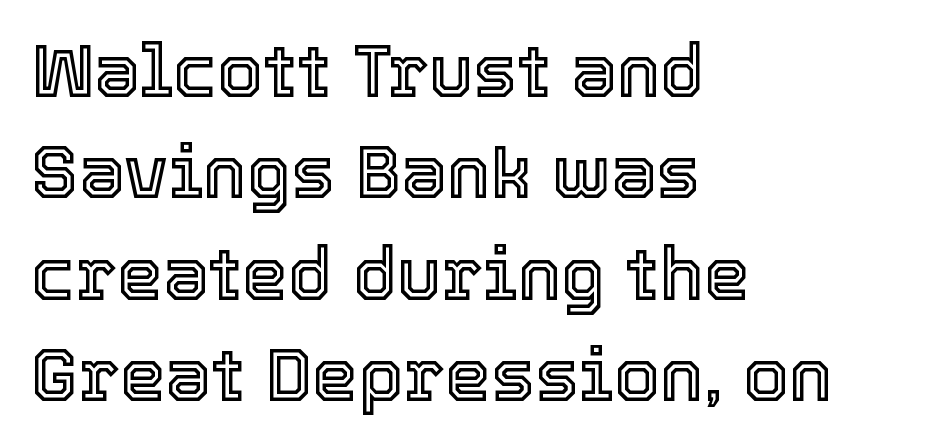
Q: Is the text italic (slanted)? A: No, it is upright.
Q: Is the text underlined? A: No.
Q: How is the paragraph aligned? A: Left-aligned.
Q: Is the spacing between letters normal or unusually wide? A: Normal.
Q: Is the spacing between lines tight, normal or loose? A: Normal.
Q: Width (condensed, normal, or wide)? A: Normal.
Q: x-height? A: Medium.
Q: Monospaced? A: No.
